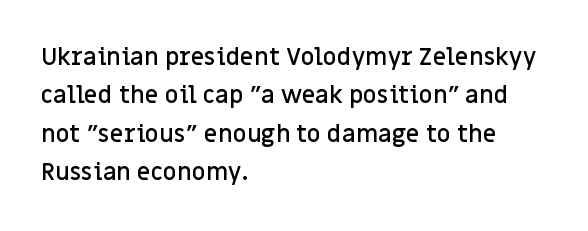
The rendering uses a moderate line-height, typical for paragraphs. How heavy is the stroke? Medium-heavy — a semibold, shy of bold. In CSS terms this would be text-align: left. The glyphs are unaccompanied by any horizontal stroke below them.
